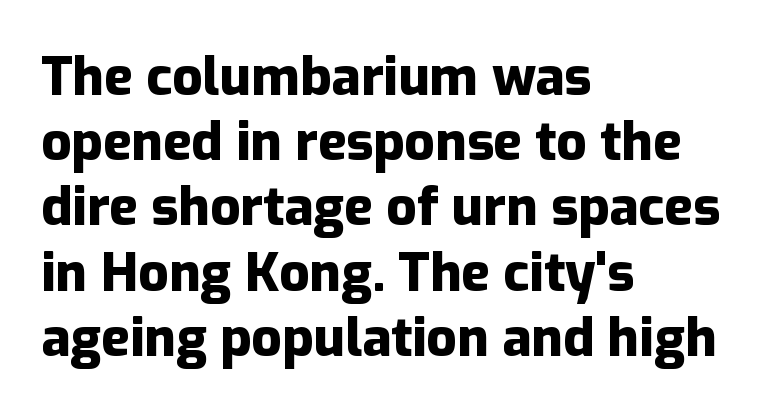
The image shows 53 px heavy sans-serif type, upright; set left-aligned, line spacing 1.23x, normal letter spacing, not underlined; low stroke contrast and a medium x-height.
